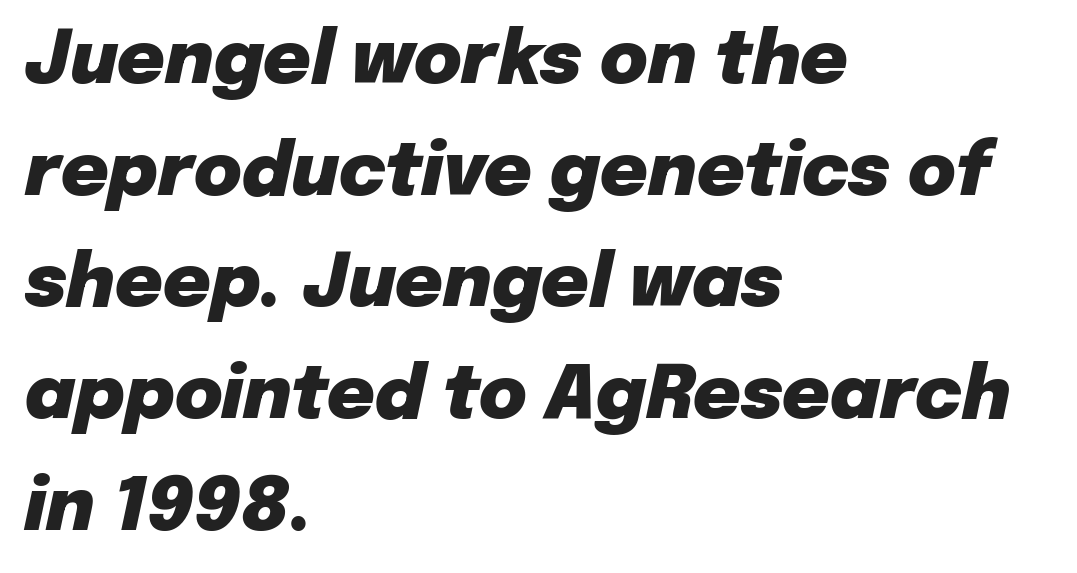
Beneath every word, the page is bare. Compared with an ordinary text face, these strokes are far heavier — a full bold. Each word holds together tightly as a unit, with standard inter-letter gaps. Horizontal alignment here is leftward, the default for most running prose.
